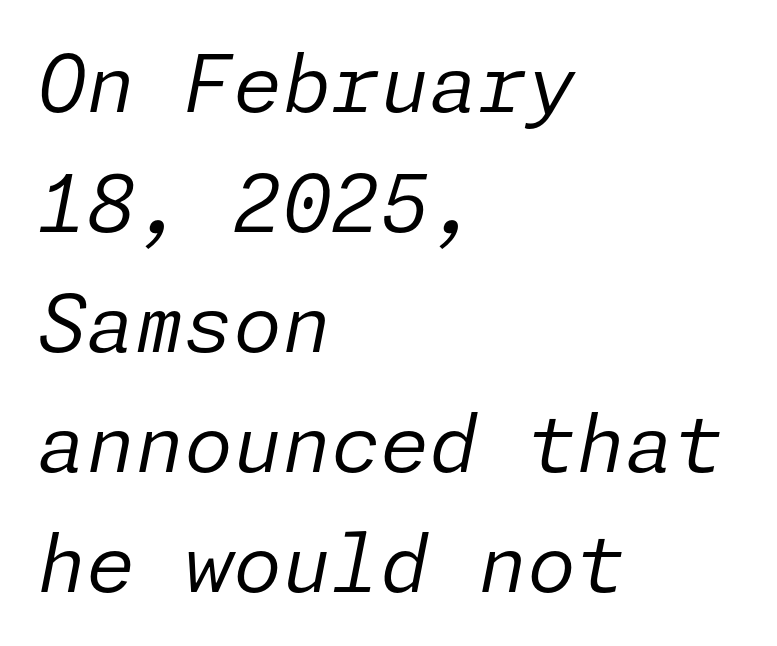
The image shows 79 px regular-weight type, italic (leaning right); set left-aligned, normal line spacing (1.52x), normal letter spacing, not underlined; low stroke contrast and a medium x-height.
